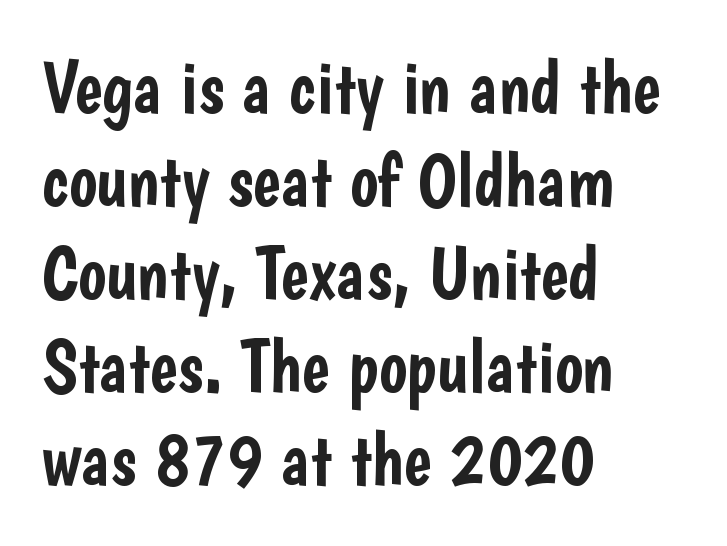
This sample has the flowing, uneven cadence of proportional lettering. The letters sit at their default tracking, neither squeezed nor spread. Layout note: lines flush left. Plain, unruled lines of type.
